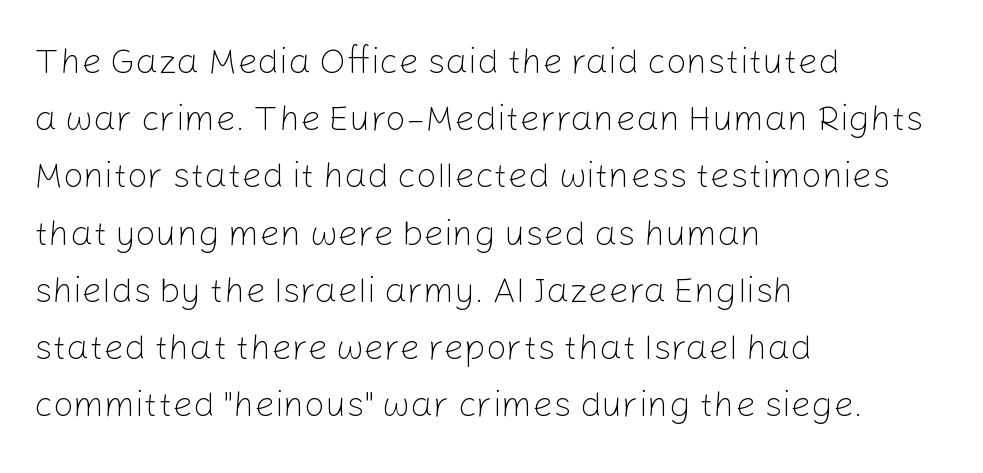
The image shows 36 px light sans-serif type, upright; set left-aligned, normal line spacing (1.59x), normal letter spacing, not underlined; low stroke contrast and a medium x-height.
